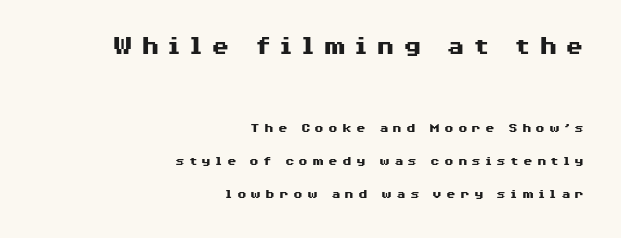
Q: Is the text bold? A: Yes.
Q: Is the text italic (slanted)? A: No, it is upright.
Q: Is the text underlined? A: No.
Q: How is the paragraph aligned? A: Right-aligned.
Q: Is the spacing between letters normal or unusually wide? A: Unusually wide.
Q: Is the spacing between lines tight, normal or loose? A: Loose.
Q: Which block of text is set in a larger size, the first (top) or the second (bottom)? A: The first (top) one.
